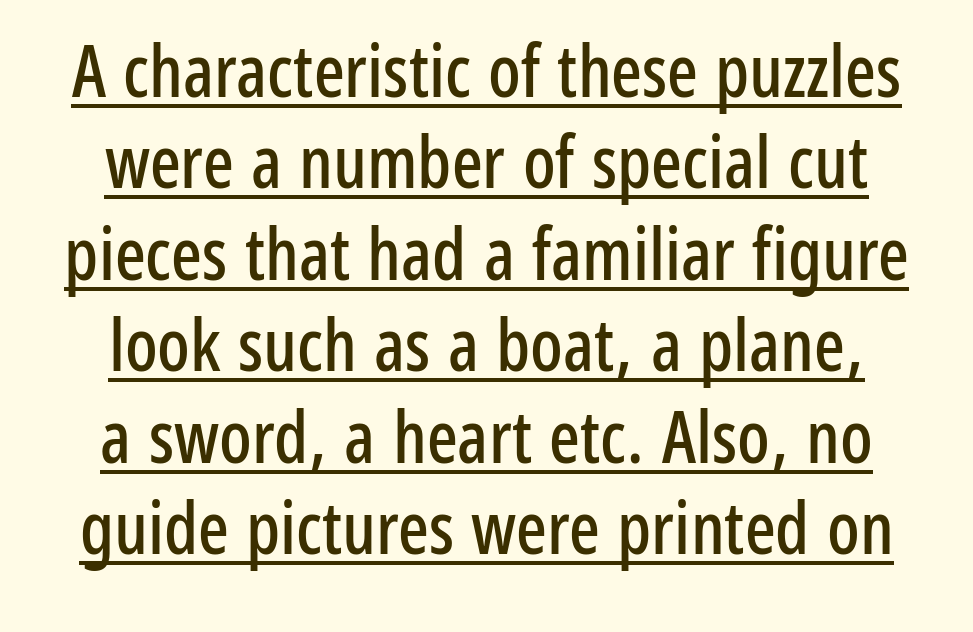
Regular leading. This is the regular roman posture of the typeface. Nobody touched the tracking dial on this one. Check the space under the baseline: a stroke is drawn there. Looks like regular typesetting: each glyph gets only the width it needs. Observe the absence of serifs on each vertical stroke in this sample.
